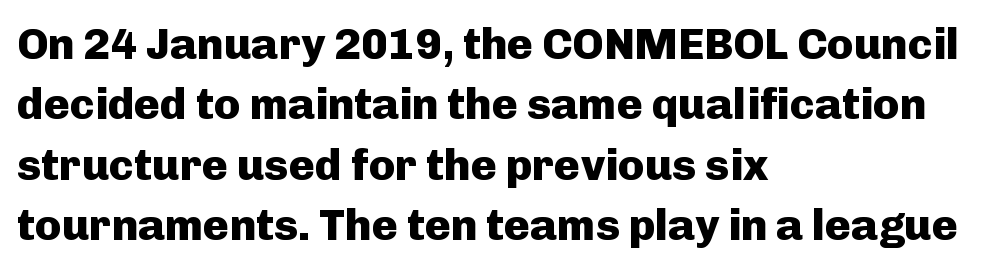
{"serif": "no", "italic": "no", "bold": "yes", "weight": "heavy", "width": "normal", "stroke_contrast": "low", "x_height": "medium", "monospaced": "no", "underline": "no", "align": "left", "line_spacing": "normal", "line_spacing_ratio": 1.37, "letter_spacing": "normal", "letter_spacing_em": 0.0, "glyph_px": 44}
